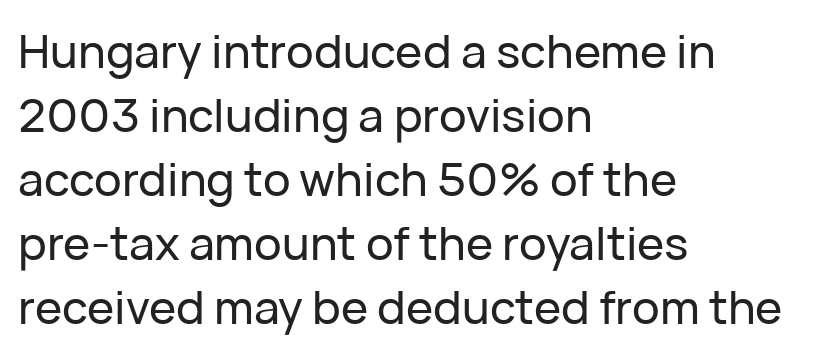
Nothing unusual about the tracking: characters are spaced as the font intends. Quick note: underline off. Reading down the column, the eye jumps a familiar distance to each next line. The typesetter chose a ragged-right arrangement here. Is this a fixed-width face? No — the glyphs have proportional, varying widths. Rendered with straight, roman letterforms.
